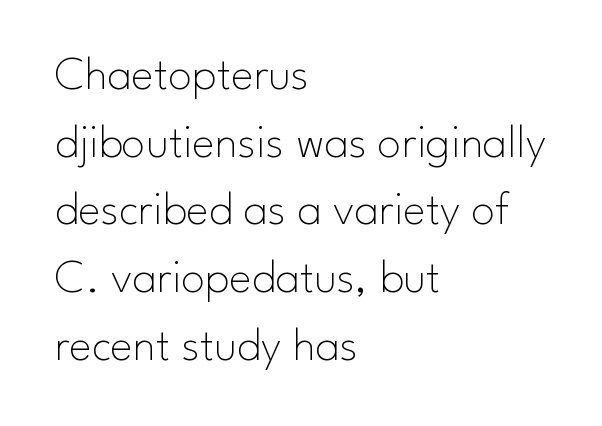
{"serif": "no", "italic": "no", "bold": "no", "weight": "thin", "width": "normal", "stroke_contrast": "low", "x_height": "small", "monospaced": "no", "underline": "no", "align": "left", "line_spacing": "normal", "line_spacing_ratio": 1.41, "letter_spacing": "normal", "letter_spacing_em": 0.0, "glyph_px": 48}
